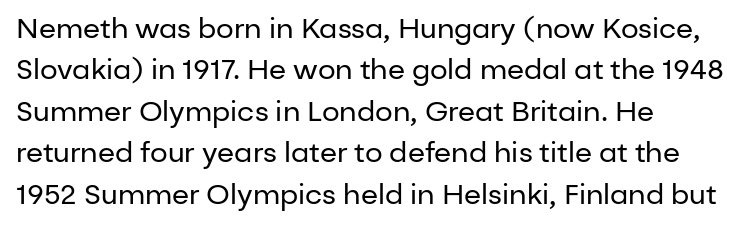
Q: Is the text bold? A: No.
Q: Is the text italic (slanted)? A: No, it is upright.
Q: Is the typeface a serif or a sans-serif typeface? A: Sans-serif.
Q: Is the text underlined? A: No.
Q: How is the paragraph aligned? A: Left-aligned.
Q: Is the spacing between letters normal or unusually wide? A: Normal.
Q: Is the spacing between lines tight, normal or loose? A: Normal.
Q: Width (condensed, normal, or wide)? A: Normal.
Q: Stroke contrast? A: Low.
Q: x-height? A: Medium.
Q: Monospaced? A: No.
